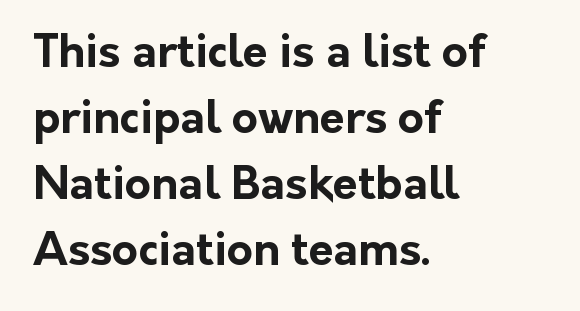
{"serif": "no", "italic": "no", "bold": "yes", "weight": "bold", "width": "normal", "stroke_contrast": "low", "x_height": "medium", "monospaced": "no", "underline": "no", "align": "left", "line_spacing": "normal", "line_spacing_ratio": 1.47, "letter_spacing": "normal", "letter_spacing_em": 0.0, "glyph_px": 45}
